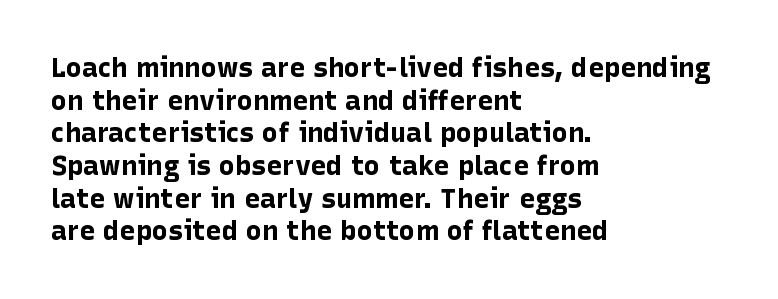
The image shows 27 px bold type, upright; set left-aligned, line spacing 1.21x, normal letter spacing, not underlined.
